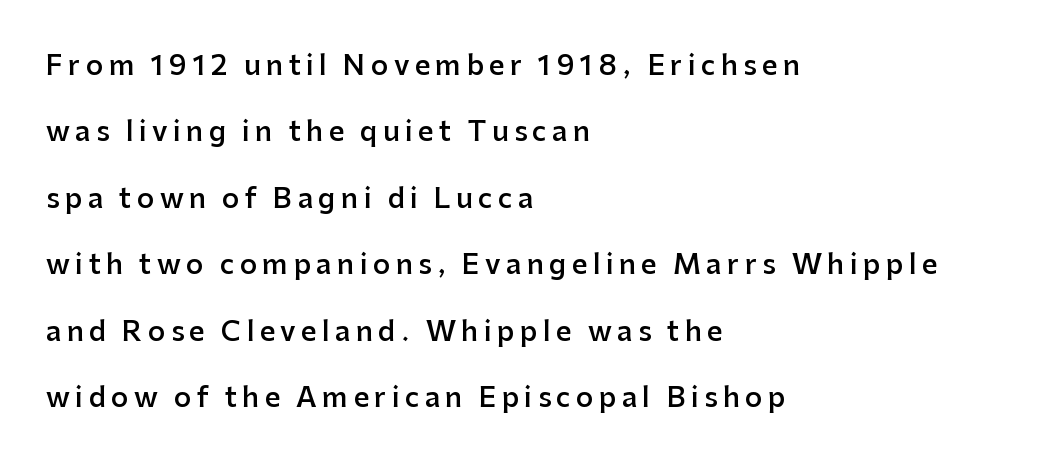
{"italic": "no", "bold": "semi", "underline": "no", "align": "left", "line_spacing": "loose", "line_spacing_ratio": 2.46, "letter_spacing": "wide", "letter_spacing_em": 0.2, "glyph_px": 27}
